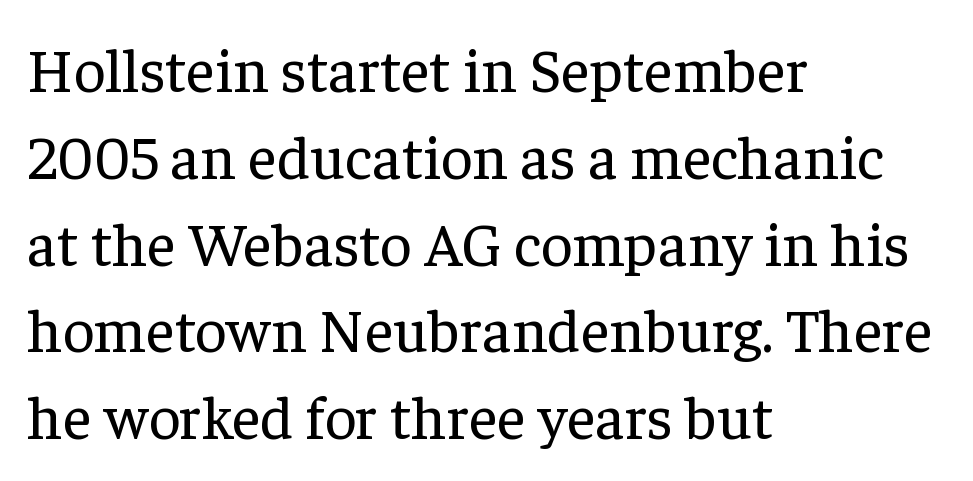
Q: Is the text bold? A: No.
Q: Is the text italic (slanted)? A: No, it is upright.
Q: Is the typeface a serif or a sans-serif typeface? A: Serif.
Q: Is the text underlined? A: No.
Q: How is the paragraph aligned? A: Left-aligned.
Q: Is the spacing between letters normal or unusually wide? A: Normal.
Q: Is the spacing between lines tight, normal or loose? A: Normal.
Q: Width (condensed, normal, or wide)? A: Normal.
Q: Stroke contrast? A: Low.
Q: x-height? A: Medium.
Q: Monospaced? A: No.
